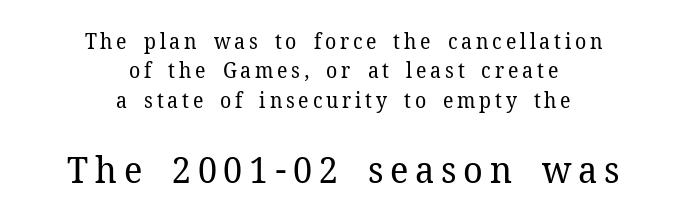
Block two is the big one; block one sits smaller above it. What kind of face is this? One with serifs. The font sits on the lighter half of the weight spectrum, regular included. The typography opts for an upright posture over an oblique one. Students, observe: this is what conventionally led text looks like.
